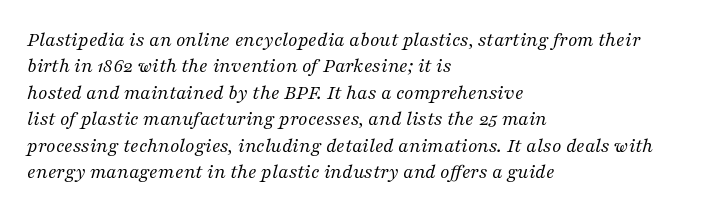
Q: Is the text bold? A: No.
Q: Is the text italic (slanted)? A: Yes, it leans right by about 16 degrees.
Q: Is the text underlined? A: No.
Q: How is the paragraph aligned? A: Left-aligned.
Q: Is the spacing between letters normal or unusually wide? A: Normal.
Q: Is the spacing between lines tight, normal or loose? A: Normal.
